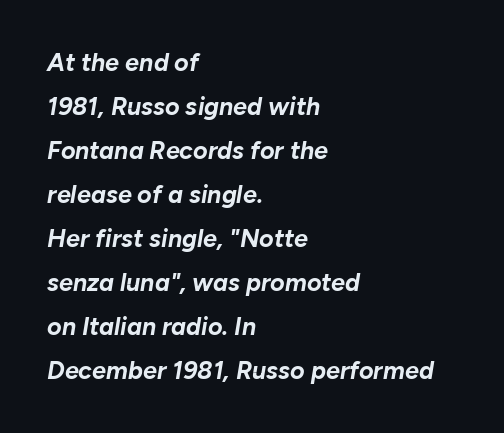
This is heavy type, rendered in bold. In terms of letterspacing, this is plain default setting. In CSS terms this would be text-align: left. Underlining? Definitely not there. The whole block is typeset with a tilt.
